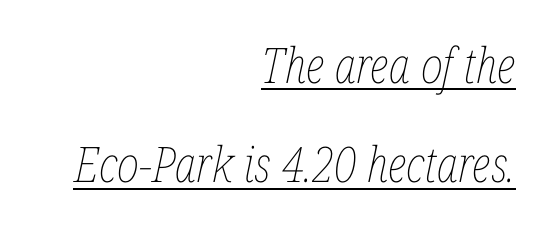
The image shows 49 px thin, condensed type, italic (leaning right); set right-aligned, loose line spacing (2.03x), normal letter spacing, underlined; low stroke contrast and a medium x-height.
